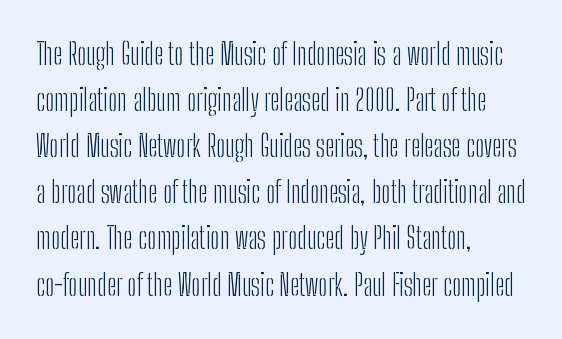
Q: Is the text bold? A: No.
Q: Is the text italic (slanted)? A: No, it is upright.
Q: Is the typeface a serif or a sans-serif typeface? A: Sans-serif.
Q: Is the text underlined? A: No.
Q: How is the paragraph aligned? A: Left-aligned.
Q: Is the spacing between letters normal or unusually wide? A: Normal.
Q: Is the spacing between lines tight, normal or loose? A: Normal.
Q: Width (condensed, normal, or wide)? A: Condensed.
Q: Stroke contrast? A: Low.
Q: x-height? A: Medium.
Q: Monospaced? A: No.
